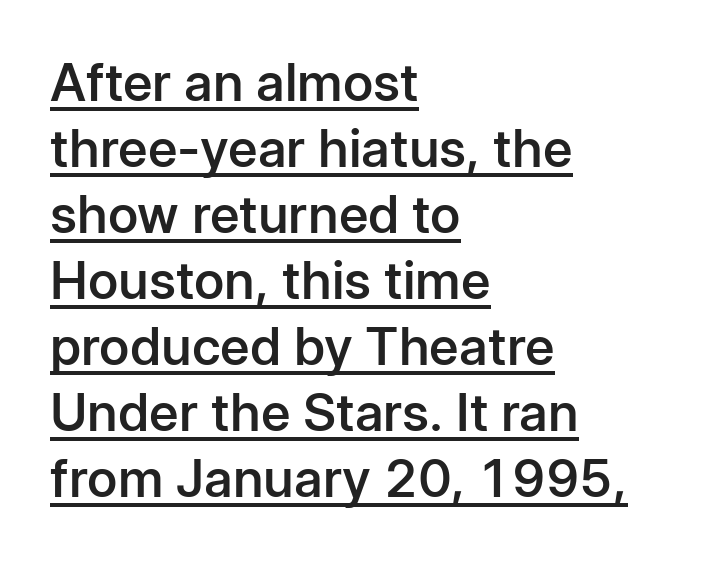
The image shows 52 px semibold sans-serif type, upright; set left-aligned, normal line spacing (1.27x), normal letter spacing, underlined; low stroke contrast and a medium x-height.
